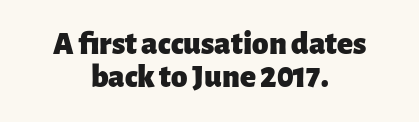
Q: Is the text bold? A: Yes.
Q: Is the text italic (slanted)? A: No, it is upright.
Q: Is the typeface a serif or a sans-serif typeface? A: Sans-serif.
Q: Is the text underlined? A: No.
Q: How is the paragraph aligned? A: Centered.
Q: Is the spacing between letters normal or unusually wide? A: Normal.
Q: Is the spacing between lines tight, normal or loose? A: Tight.
Q: Width (condensed, normal, or wide)? A: Normal.
Q: Stroke contrast? A: Low.
Q: x-height? A: Medium.
Q: Monospaced? A: No.
